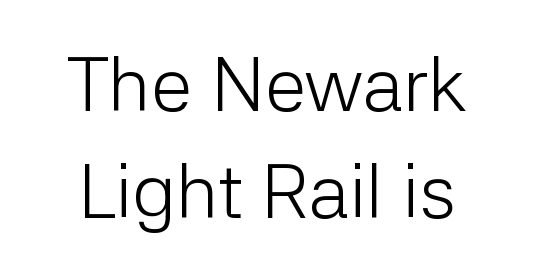
Underlining? Definitely not there. Vertical stems look standard width or narrower in stroke. Is this a sans? Yes — the strokes have no serifs. Spacing between characters is what you'd get straight out of the box.
